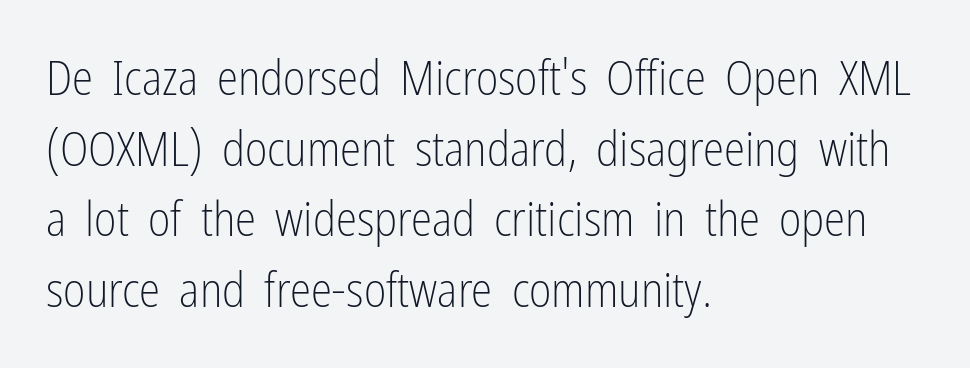
The image shows 48 px light, condensed sans-serif type, upright; set left-aligned, normal line spacing (1.47x), normal letter spacing, not underlined; low stroke contrast and a medium x-height.
